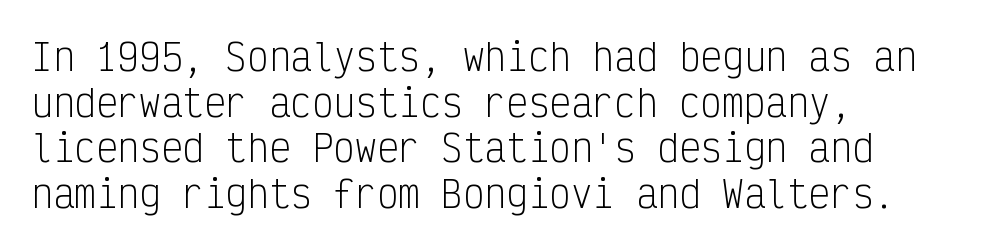
The image shows 36 px light, condensed sans-serif type, upright, monospaced; set left-aligned, normal line spacing (1.27x), normal letter spacing, not underlined; low stroke contrast and a medium x-height.
